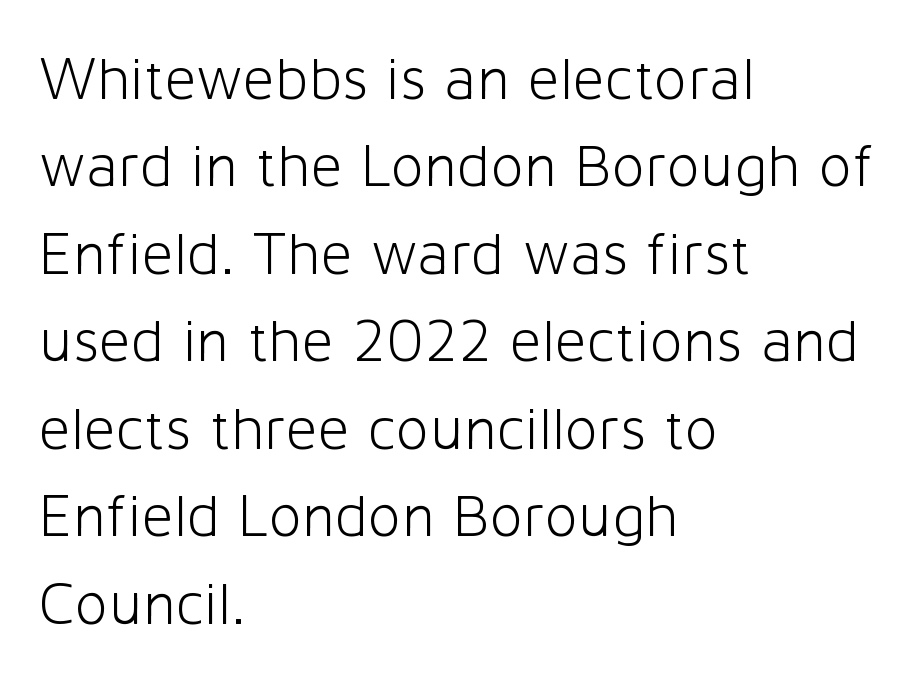
Which margin do the lines hug? The left one — the right edge is uneven. The line texture is even and compact thanks to regular tracking. Evenly set lines give the paragraph a standard silhouette. The characters display no serif detailing; their extremities are plain. Does the lettering tilt? It doesn't — this is upright. Each letter keeps its own natural width here, so spacing adapts to shape.
